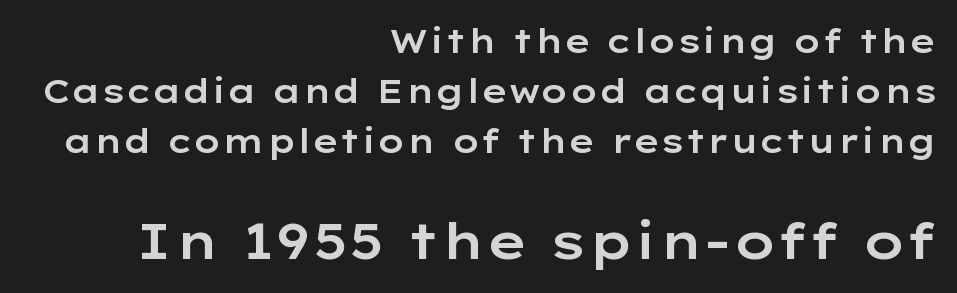
Q: Is the text italic (slanted)? A: No, it is upright.
Q: Is the typeface a serif or a sans-serif typeface? A: Sans-serif.
Q: Is the text underlined? A: No.
Q: How is the paragraph aligned? A: Right-aligned.
Q: Is the spacing between letters normal or unusually wide? A: Normal.
Q: Is the spacing between lines tight, normal or loose? A: Normal.
Q: Which block of text is set in a larger size, the first (top) or the second (bottom)? A: The second (bottom) one.
Q: Width (condensed, normal, or wide)? A: Wide.
Q: Stroke contrast? A: Low.
Q: x-height? A: Medium.
Q: Monospaced? A: No.
